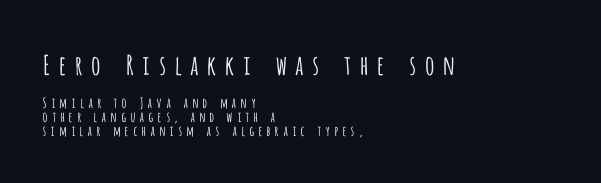
Ascenders rise straight up at ninety degrees. The composition opens big and finishes small. Regarding leading, the lines here are crowded together. Type without underlining. The font is comparable to plain body text, perhaps lighter. Each word looks stretched out because of the extra space between its letters.
